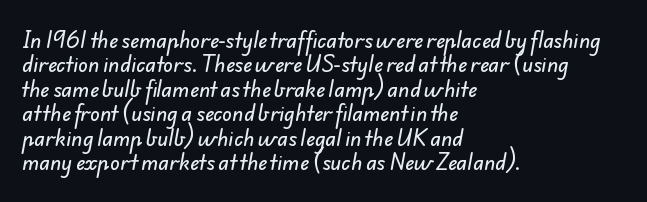
Q: Is the text underlined? A: No.
Q: How is the paragraph aligned? A: Left-aligned.
Q: Is the spacing between letters normal or unusually wide? A: Normal.
